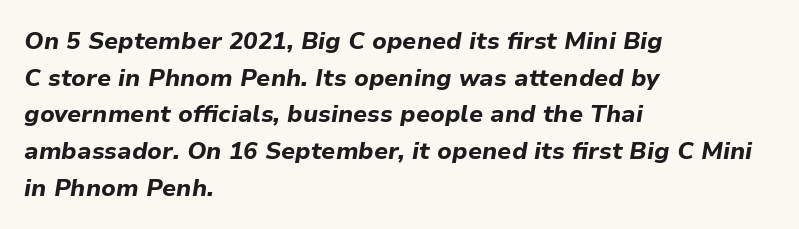
The image shows 24 px bold type, italic (leaning right); set left-aligned, normal line spacing (1.53x), normal letter spacing, not underlined.
